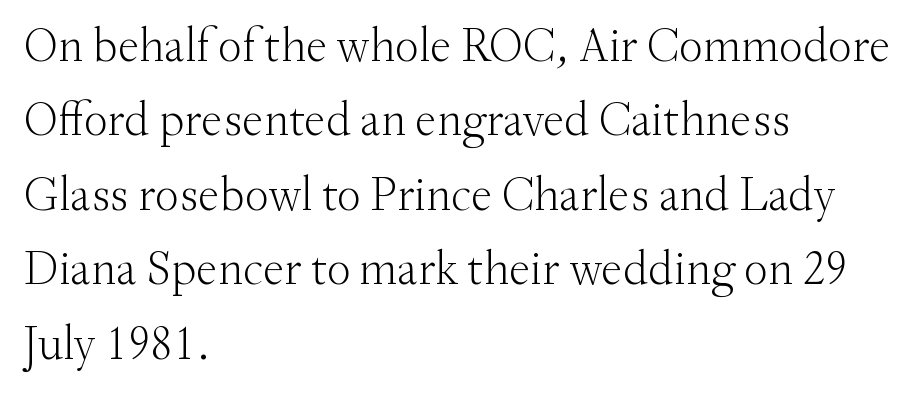
The image shows 48 px light serif type, upright; set left-aligned, normal line spacing (1.55x), normal letter spacing, not underlined; medium stroke contrast and a small x-height.
